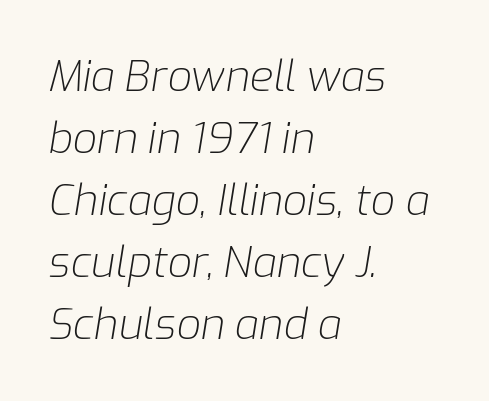
{"italic": "yes", "lean": "right", "slant_degrees": 9, "bold": "no", "weight": "light", "width": "normal", "stroke_contrast": "low", "x_height": "medium", "monospaced": "no", "underline": "no", "align": "left", "line_spacing": "normal", "line_spacing_ratio": 1.44, "letter_spacing": "normal", "letter_spacing_em": 0.0, "glyph_px": 43}
